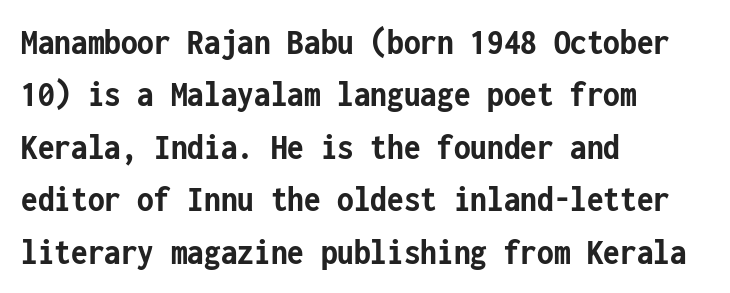
{"serif": "no", "italic": "no", "bold": "yes", "weight": "semibold", "width": "condensed", "stroke_contrast": "low", "x_height": "medium", "monospaced": "yes", "underline": "no", "align": "left", "line_spacing": "normal", "line_spacing_ratio": 1.38, "letter_spacing": "normal", "letter_spacing_em": 0.0, "glyph_px": 38}
